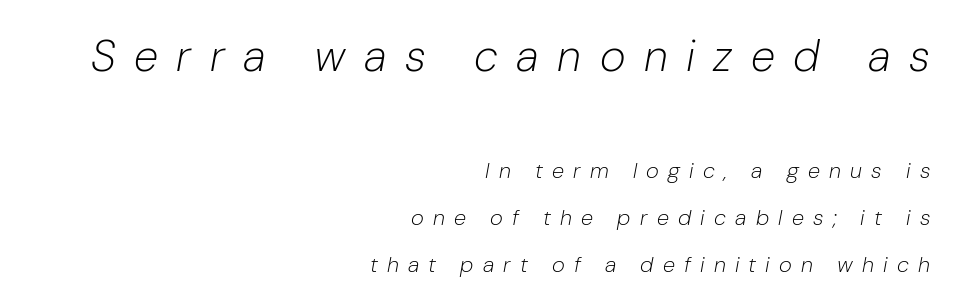
{"italic": "yes", "lean": "right", "slant_degrees": 10, "bold": "no", "weight": "light", "width": "normal", "stroke_contrast": "low", "x_height": "medium", "monospaced": "no", "underline": "no", "align": "right", "line_spacing": "loose", "line_spacing_ratio": 2.13, "letter_spacing": "wide", "letter_spacing_em": 0.42, "larger_block": "first", "size_ratio": 2.0, "glyph_px": 44}
